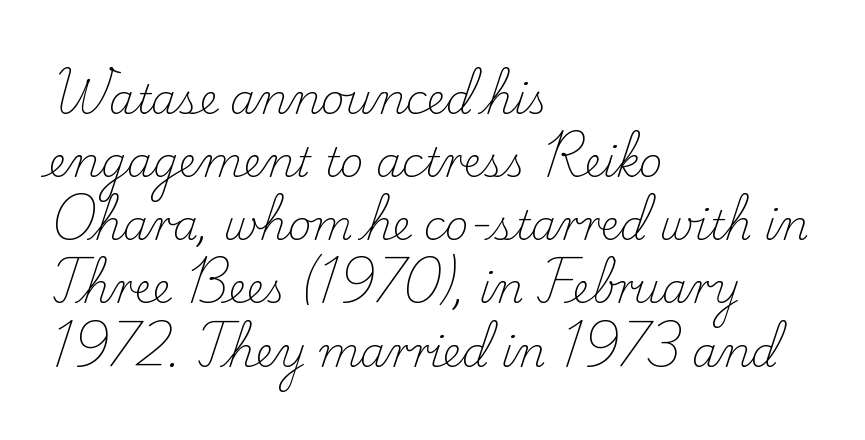
Q: Is the text bold? A: No.
Q: Is the text italic (slanted)? A: Yes.
Q: Is the typeface a serif or a sans-serif typeface? A: Serif.
Q: Is the text underlined? A: No.
Q: How is the paragraph aligned? A: Left-aligned.
Q: Is the spacing between letters normal or unusually wide? A: Normal.
Q: Is the spacing between lines tight, normal or loose? A: Normal.
Q: Width (condensed, normal, or wide)? A: Normal.
Q: Stroke contrast? A: Low.
Q: x-height? A: Small.
Q: Monospaced? A: No.
